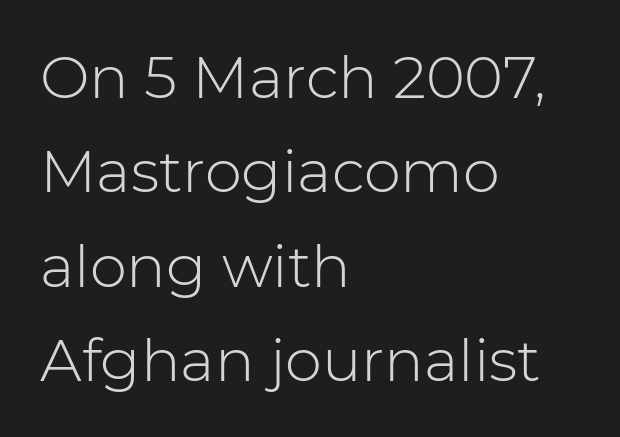
The image shows 59 px light sans-serif type, upright; set left-aligned, normal line spacing (1.6x), normal letter spacing, not underlined; low stroke contrast and a medium x-height.
